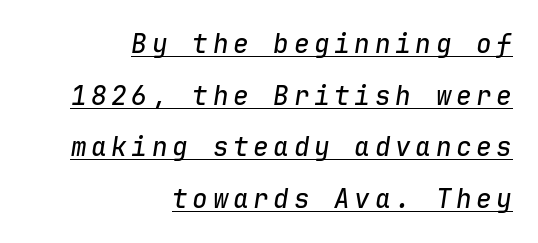
Q: Is the text italic (slanted)? A: Yes, it leans right by about 9 degrees.
Q: Is the text underlined? A: Yes.
Q: How is the paragraph aligned? A: Right-aligned.
Q: Is the spacing between lines tight, normal or loose? A: Loose.
